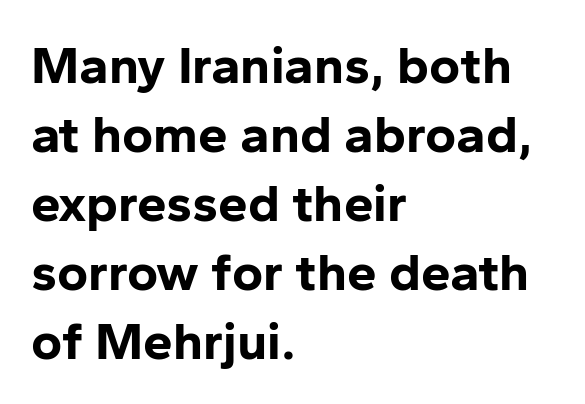
Each letter's strokes conclude bluntly, with no projecting serifs. This sample has the flowing, uneven cadence of proportional lettering. Is there any slant? The stems are plumb. How heavy is the stroke? Heavy — this is a bold. Is there much room between lines? A standard amount, neither cramped nor airy.
